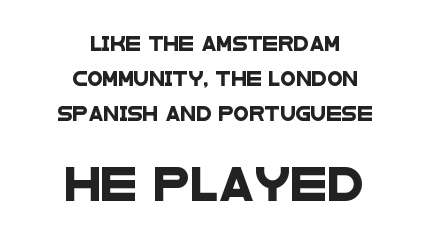
The image shows 33 px wide sans-serif type; set centered, loose line spacing (2.5x), normal letter spacing, not underlined; the second (bottom) block is 2.36x larger; low stroke contrast and a large x-height.
